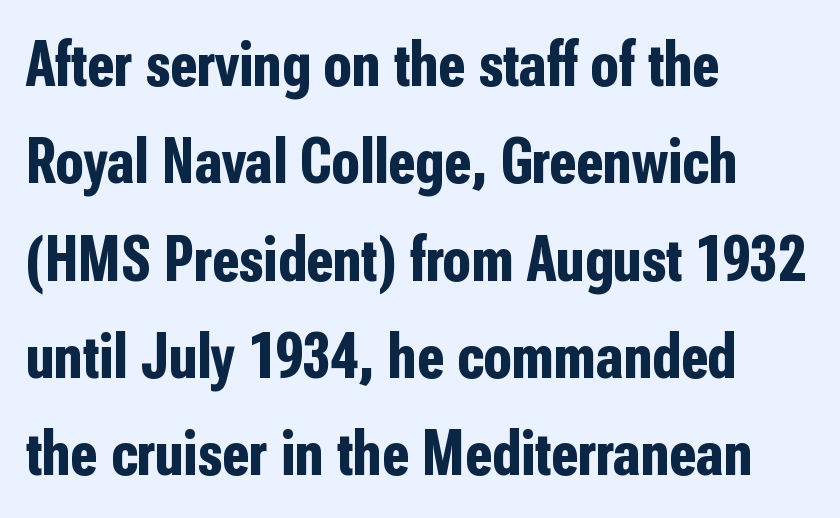
The image shows 64 px bold, condensed sans-serif type, upright; set left-aligned, normal line spacing (1.52x), normal letter spacing, not underlined; low stroke contrast and a medium x-height.
